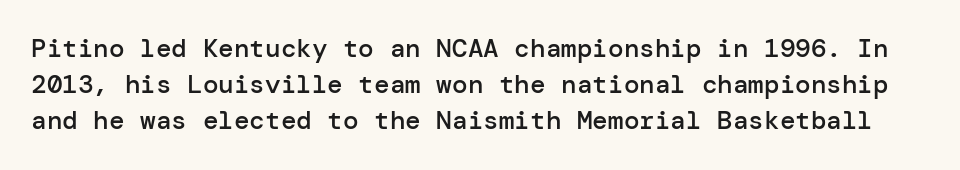
Q: Is the text bold? A: Semi-bold.
Q: Is the text italic (slanted)? A: No, it is upright.
Q: Is the text underlined? A: No.
Q: Is the spacing between letters normal or unusually wide? A: Normal.
Q: Is the spacing between lines tight, normal or loose? A: Normal.
